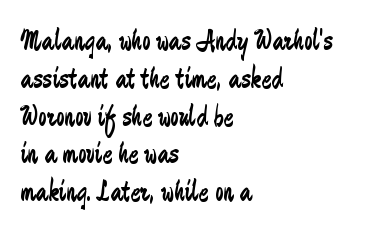
{"serif": "no", "bold": "no", "weight": "regular", "width": "condensed", "stroke_contrast": "low", "x_height": "small", "monospaced": "no", "underline": "no", "align": "left", "line_spacing": "normal", "line_spacing_ratio": 1.26, "letter_spacing": "normal", "letter_spacing_em": 0.0, "glyph_px": 30}
